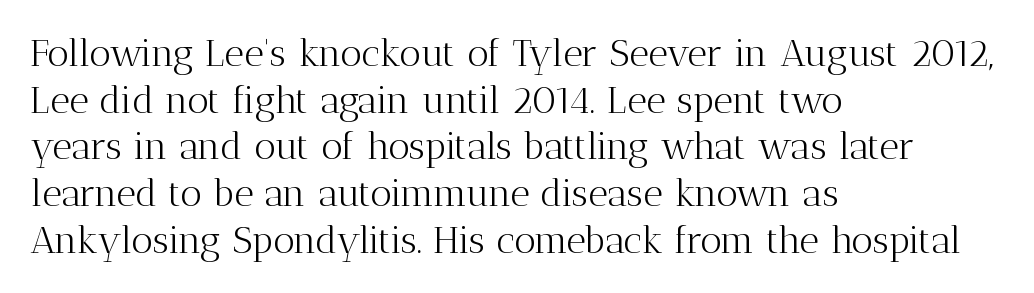
Q: Is the text bold? A: No.
Q: Is the text italic (slanted)? A: No, it is upright.
Q: Is the typeface a serif or a sans-serif typeface? A: Serif.
Q: Is the text underlined? A: No.
Q: How is the paragraph aligned? A: Left-aligned.
Q: Is the spacing between letters normal or unusually wide? A: Normal.
Q: Width (condensed, normal, or wide)? A: Normal.
Q: Stroke contrast? A: Medium.
Q: x-height? A: Medium.
Q: Monospaced? A: No.
